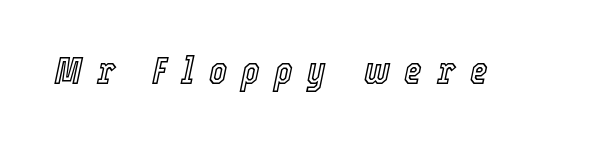
The image shows 38 px condensed type, italic (leaning right); set unusually wide letter spacing (+0.39 em), not underlined; a medium x-height.
